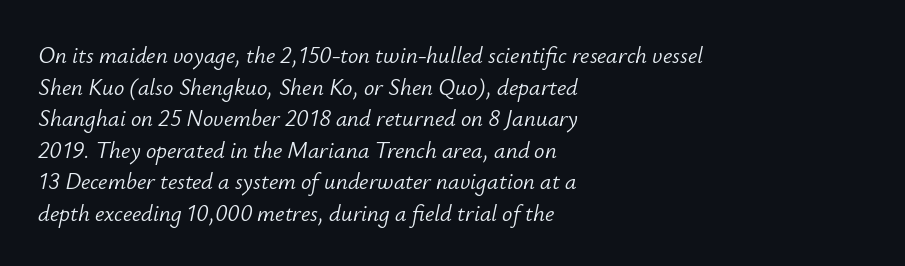
The image shows 23 px text type, italic (leaning right); set left-aligned, normal line spacing (1.37x), normal letter spacing, not underlined.
